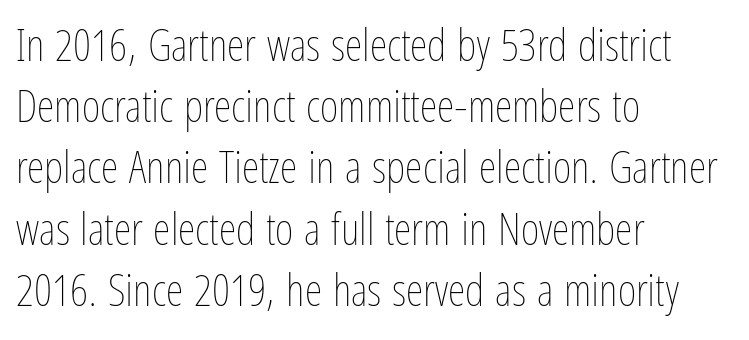
Q: Is the text bold? A: No.
Q: Is the text italic (slanted)? A: No, it is upright.
Q: Is the text underlined? A: No.
Q: How is the paragraph aligned? A: Left-aligned.
Q: Is the spacing between letters normal or unusually wide? A: Normal.
Q: Is the spacing between lines tight, normal or loose? A: Normal.
Q: Width (condensed, normal, or wide)? A: Condensed.
Q: Stroke contrast? A: Low.
Q: x-height? A: Medium.
Q: Monospaced? A: No.
